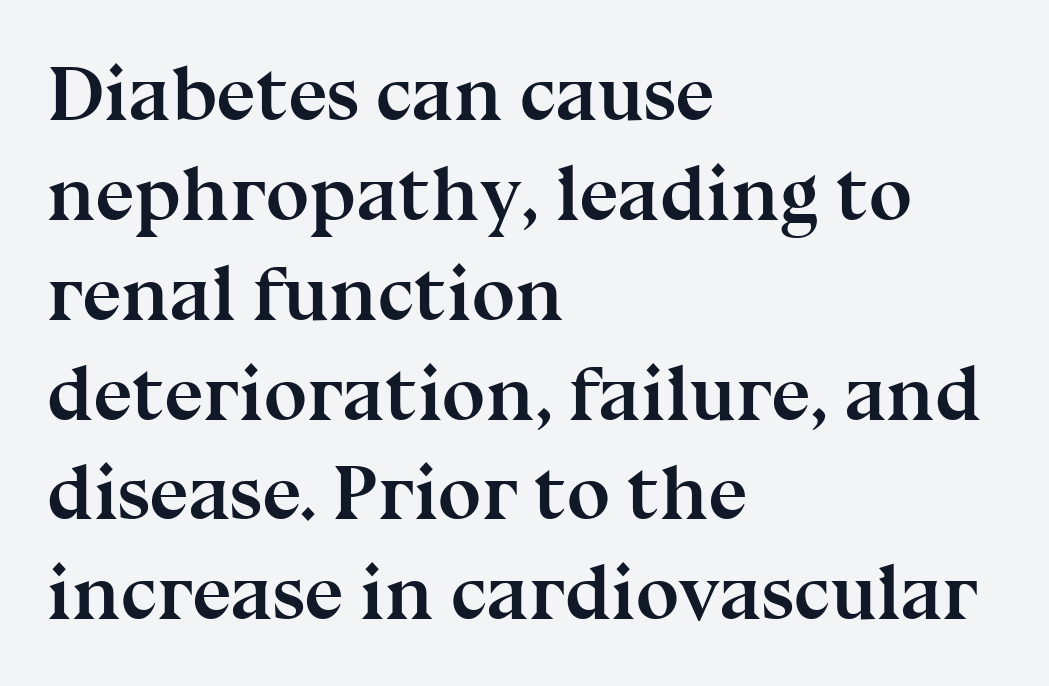
Q: Is the text bold? A: Yes.
Q: Is the text italic (slanted)? A: No, it is upright.
Q: Is the typeface a serif or a sans-serif typeface? A: Serif.
Q: Is the text underlined? A: No.
Q: How is the paragraph aligned? A: Left-aligned.
Q: Is the spacing between letters normal or unusually wide? A: Normal.
Q: Is the spacing between lines tight, normal or loose? A: Normal.
Q: Width (condensed, normal, or wide)? A: Normal.
Q: Stroke contrast? A: Medium.
Q: x-height? A: Medium.
Q: Monospaced? A: No.
